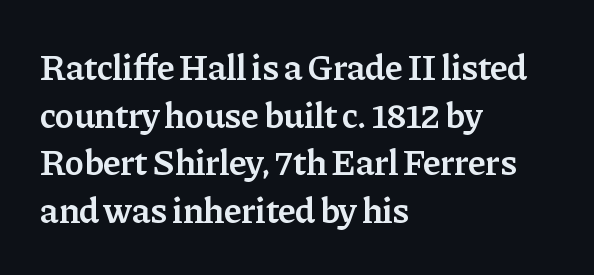
Type without underlining. Small tapered or slab feet sit at the stroke ends, so this counts as serif. The typography opts for an upright posture over an oblique one. The face used here is proportionally spaced, like ordinary book or web type.
